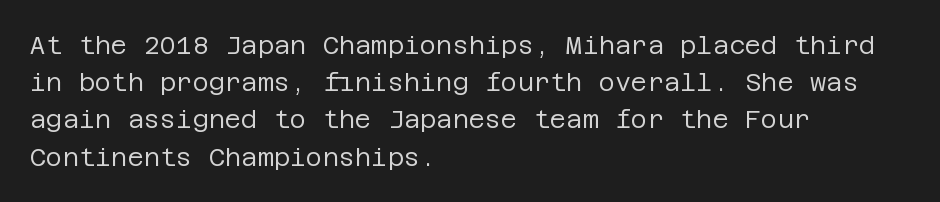
Q: Is the text bold? A: No.
Q: Is the text italic (slanted)? A: No, it is upright.
Q: Is the text underlined? A: No.
Q: How is the paragraph aligned? A: Left-aligned.
Q: Is the spacing between letters normal or unusually wide? A: Normal.
Q: Is the spacing between lines tight, normal or loose? A: Normal.
